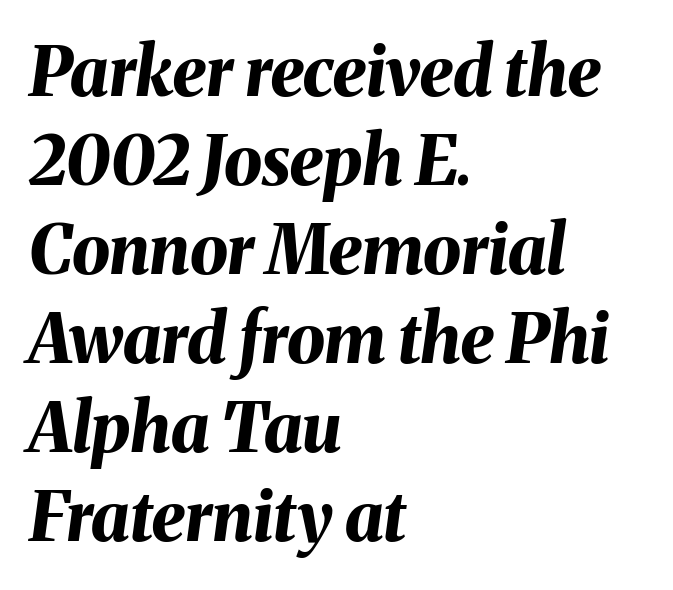
Q: Is the text bold? A: Yes.
Q: Is the text italic (slanted)? A: Yes, it leans right by about 8 degrees.
Q: Is the text underlined? A: No.
Q: How is the paragraph aligned? A: Left-aligned.
Q: Is the spacing between letters normal or unusually wide? A: Normal.
Q: Is the spacing between lines tight, normal or loose? A: Normal.
Q: Width (condensed, normal, or wide)? A: Normal.
Q: Stroke contrast? A: Medium.
Q: x-height? A: Medium.
Q: Monospaced? A: No.
